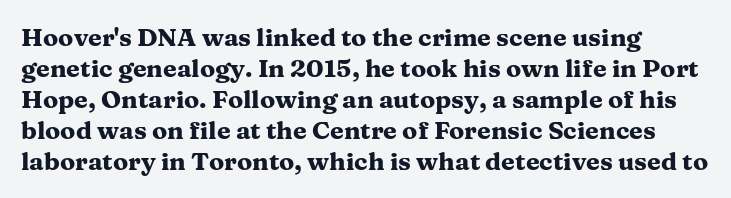
{"italic": "no", "bold": "yes", "underline": "no", "line_spacing_ratio": 1.24, "letter_spacing": "normal", "letter_spacing_em": 0.0, "glyph_px": 25}
